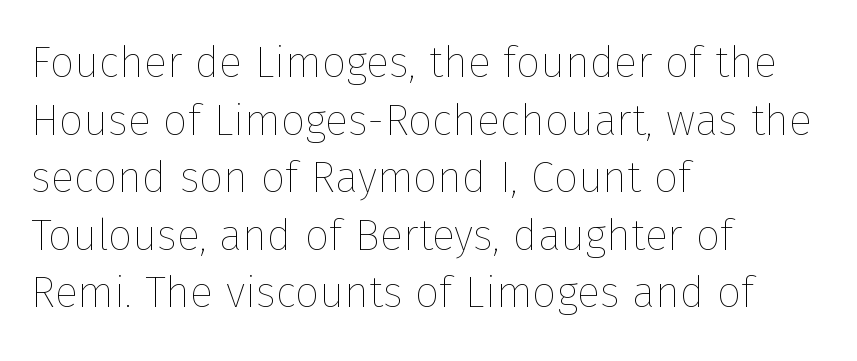
The image shows 43 px thin type, upright; set left-aligned, normal line spacing (1.34x), normal letter spacing, not underlined; low stroke contrast and a medium x-height.
